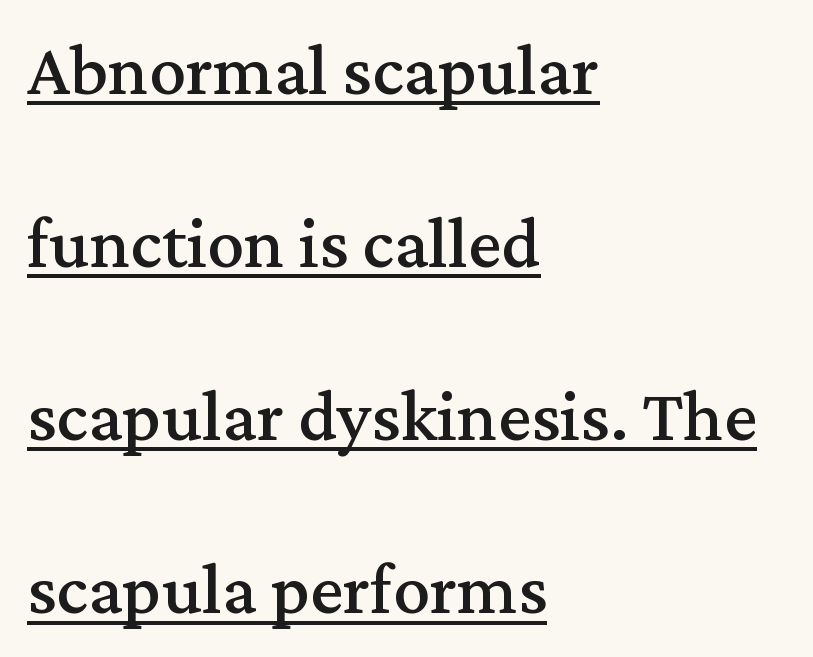
Old-style or modern, the face here clearly has serifs. The face used here is rendered with its standard letterfit. The passage shown is typed in a proportional face where columns would drift. These lines stack with their left ends in a neat column.
